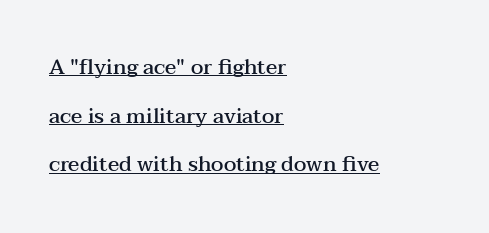
{"italic": "no", "bold": "semi", "underline": "yes", "align": "left", "line_spacing": "loose", "line_spacing_ratio": 2.32, "letter_spacing": "normal", "letter_spacing_em": 0.0, "glyph_px": 21}
